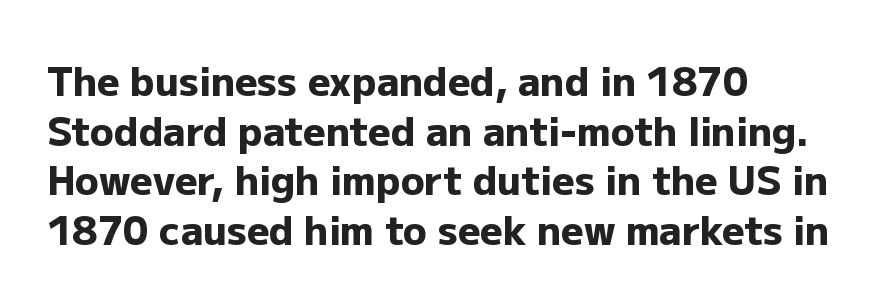
{"serif": "no", "italic": "no", "bold": "yes", "weight": "heavy", "width": "normal", "stroke_contrast": "low", "x_height": "medium", "monospaced": "no", "underline": "no", "align": "left", "line_spacing": "normal", "line_spacing_ratio": 1.27, "letter_spacing": "normal", "letter_spacing_em": 0.0, "glyph_px": 39}
